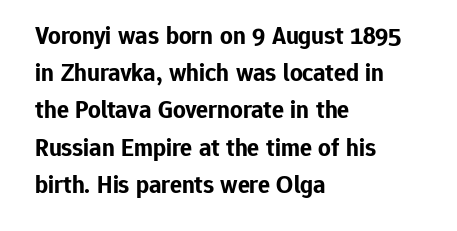
Italic: no, the glyphs are upright roman. Weight: bold. A typesetter would call this zero additional tracking. Does the copy run flush right? No — it runs flush left. In terms of leading, this rendering sits right in the middle. Quick note: underline off.
